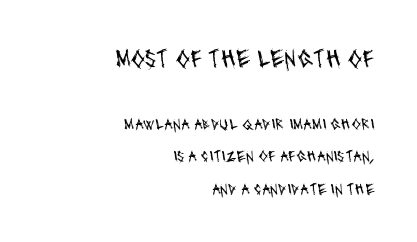
{"bold": "no", "underline": "no", "align": "right", "line_spacing": "loose", "line_spacing_ratio": 1.92, "letter_spacing": "normal", "letter_spacing_em": 0.0, "larger_block": "first", "size_ratio": 1.53, "glyph_px": 26}
